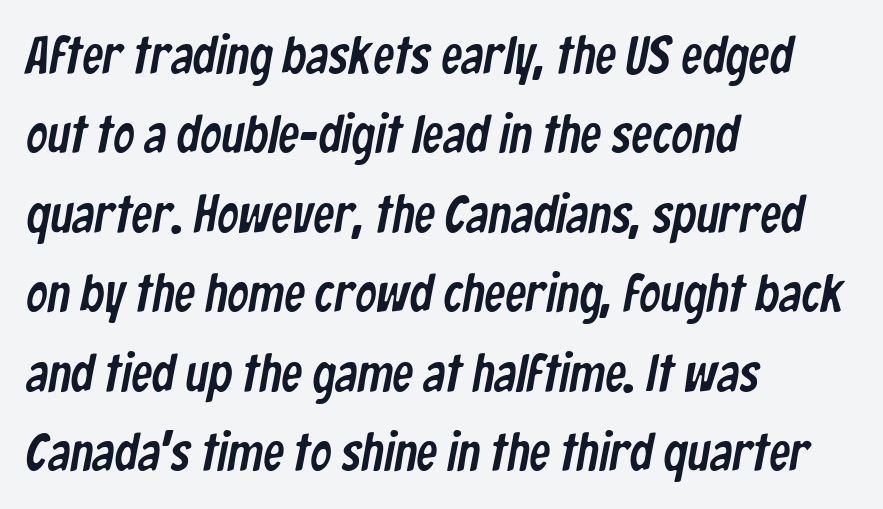
This sample has the flowing, uneven cadence of proportional lettering. Nope, no serifs anywhere on these letters. Successive baselines arrive at the customary interval. A clean baseline with only descenders dipping below it. The passage shown has conventional tracking throughout.
